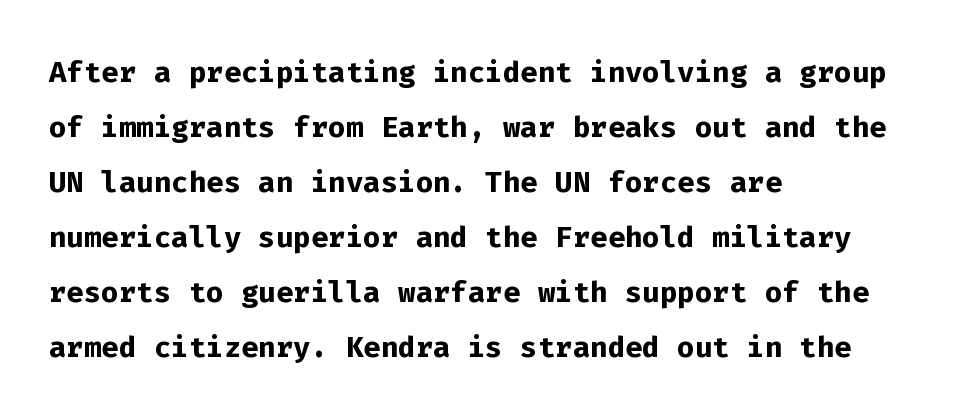
Q: Is the text bold? A: Yes.
Q: Is the text italic (slanted)? A: No, it is upright.
Q: Is the typeface a serif or a sans-serif typeface? A: Sans-serif.
Q: Is the text underlined? A: No.
Q: How is the paragraph aligned? A: Left-aligned.
Q: Is the spacing between letters normal or unusually wide? A: Normal.
Q: Is the spacing between lines tight, normal or loose? A: Normal.
Q: Width (condensed, normal, or wide)? A: Normal.
Q: Stroke contrast? A: Low.
Q: x-height? A: Medium.
Q: Monospaced? A: Yes.
